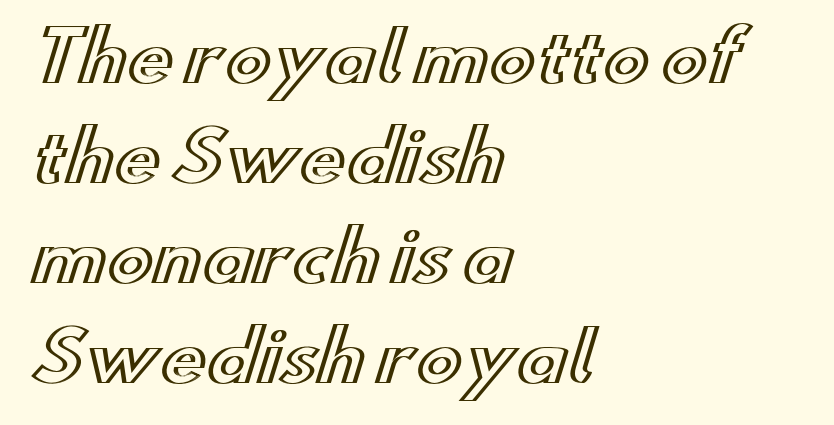
Quick note: interline space is typical. A student would call this left alignment; a typographer would say flush left, rag right. Check the space under the baseline: it is left empty. Default kerning and tracking; the words read as compact shapes.
